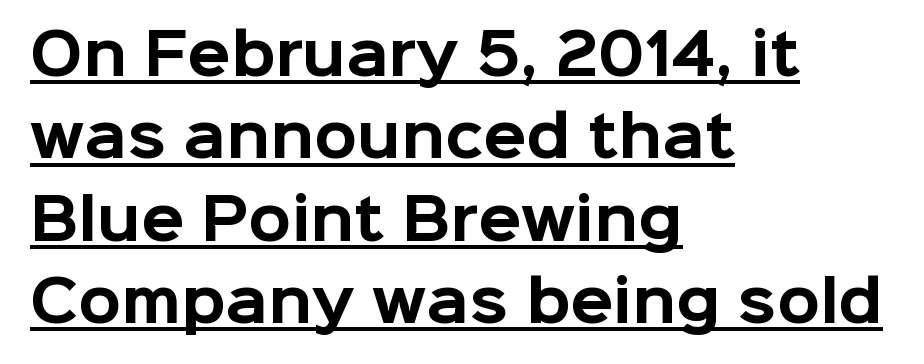
Looks like regular typesetting: each glyph gets only the width it needs. Tall strokes in this sample are plumb rather than angled. Nobody touched the tracking dial on this one. What's the leading like? Ordinary, nothing unusual.
